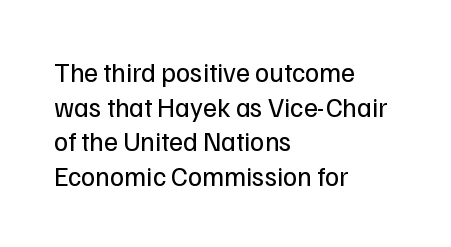
The block of text has a typical density, with ordinary space between rows. Which margin do the lines hug? The left one — the right edge is uneven. The space directly below the letters is spotless. This is the regular roman posture of the typeface. Does extra space separate the letters? No, they use regular spacing.
